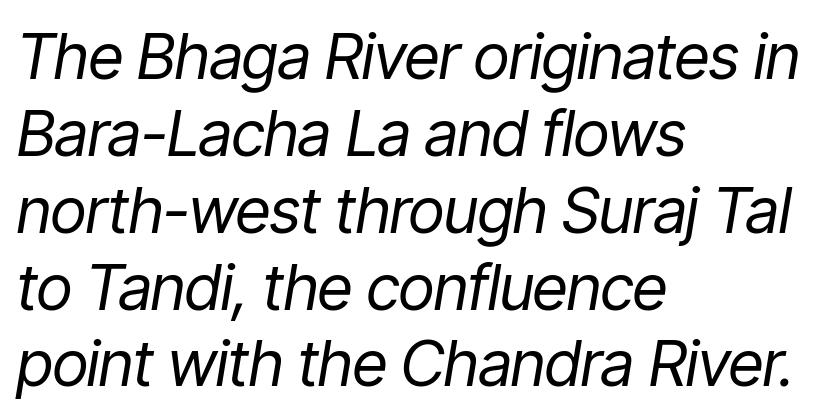
Q: Is the text bold? A: No.
Q: Is the text italic (slanted)? A: Yes, it leans right by about 9 degrees.
Q: Is the text underlined? A: No.
Q: How is the paragraph aligned? A: Left-aligned.
Q: Is the spacing between letters normal or unusually wide? A: Normal.
Q: Width (condensed, normal, or wide)? A: Condensed.
Q: Stroke contrast? A: Low.
Q: x-height? A: Medium.
Q: Monospaced? A: No.
